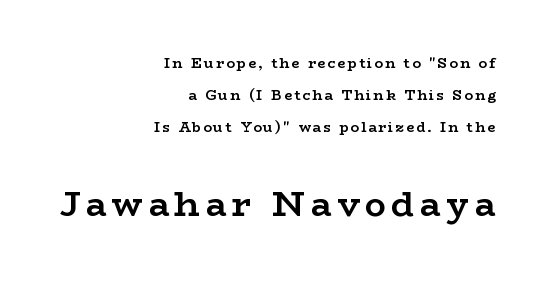
Q: Is the text bold? A: Yes.
Q: Is the text italic (slanted)? A: No, it is upright.
Q: Is the typeface a serif or a sans-serif typeface? A: Serif.
Q: Is the text underlined? A: No.
Q: How is the paragraph aligned? A: Right-aligned.
Q: Is the spacing between lines tight, normal or loose? A: Loose.
Q: Which block of text is set in a larger size, the first (top) or the second (bottom)? A: The second (bottom) one.
Q: Width (condensed, normal, or wide)? A: Wide.
Q: Stroke contrast? A: Low.
Q: x-height? A: Medium.
Q: Monospaced? A: No.
